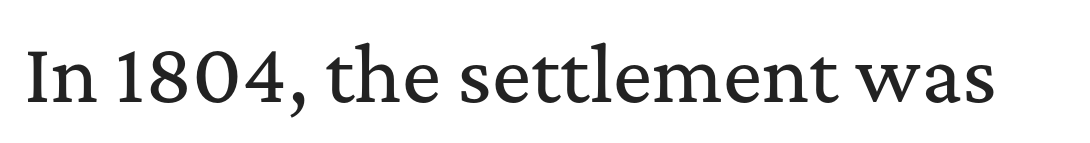
{"serif": "yes", "italic": "no", "width": "normal", "stroke_contrast": "medium", "x_height": "medium", "monospaced": "no", "underline": "no", "letter_spacing": "normal", "letter_spacing_em": 0.0, "glyph_px": 73}
